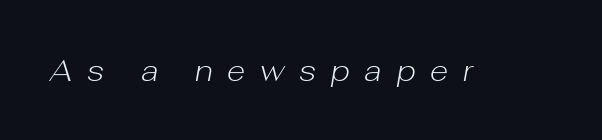
{"italic": "yes", "lean": "right", "slant_degrees": 10, "bold": "no", "weight": "light", "width": "normal", "stroke_contrast": "low", "x_height": "medium", "monospaced": "no", "underline": "no", "letter_spacing": "wide", "letter_spacing_em": 0.49, "glyph_px": 30}
